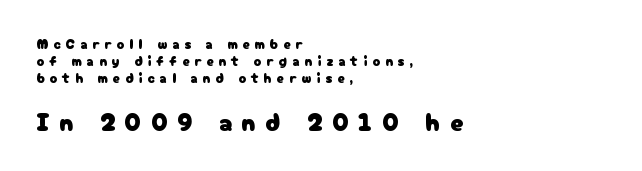
Descender tails drop into unmarked territory. The passage shown has open, widely tracked lettering throughout. You get the small type first, then a jump to larger type. The setting favours the left margin, as ordinary paragraphs usually do.
